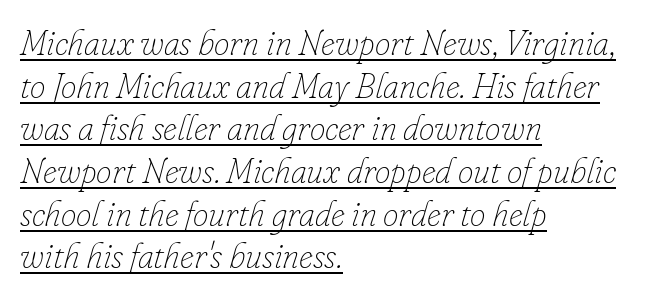
The image shows 35 px thin type, italic (leaning right); set left-aligned, line spacing 1.22x, normal letter spacing, underlined; low stroke contrast and a small x-height.
